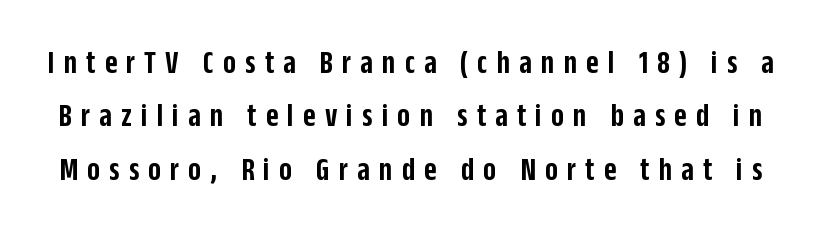
The image shows 34 px semibold, condensed sans-serif type, upright; set normal line spacing (1.57x), unusually wide letter spacing (+0.27 em), not underlined; low stroke contrast and a large x-height.
